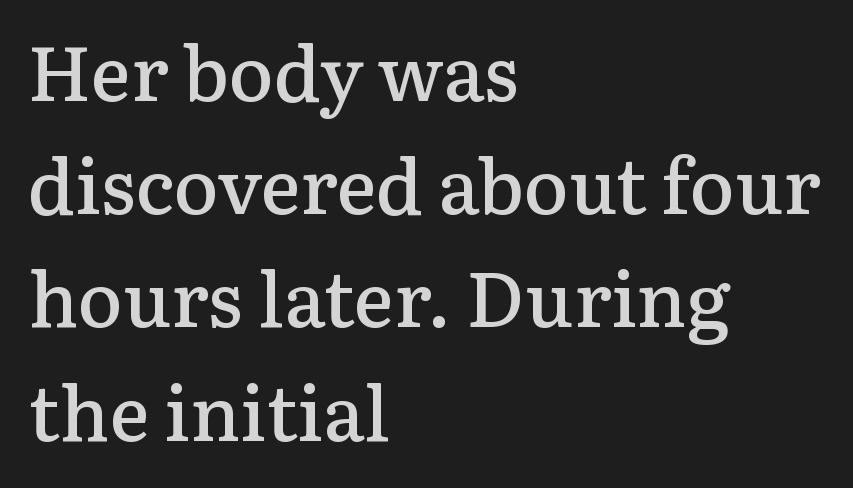
The face used here is seriffed, in the tradition of book romans. The line-height multiplier appears to be the usual default. Notice how the stems are strictly vertical — no italics here. This sample has the flowing, uneven cadence of proportional lettering.
